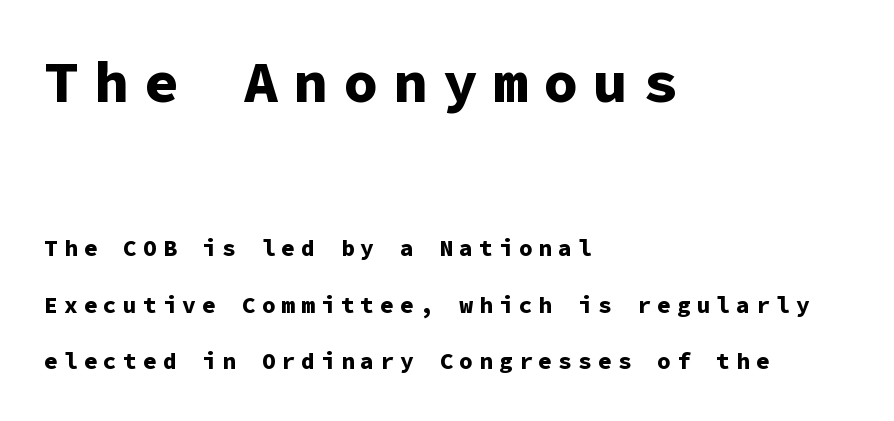
Q: Is the text bold? A: Yes.
Q: Is the text italic (slanted)? A: No, it is upright.
Q: Is the typeface a serif or a sans-serif typeface? A: Sans-serif.
Q: Is the text underlined? A: No.
Q: How is the paragraph aligned? A: Left-aligned.
Q: Is the spacing between letters normal or unusually wide? A: Unusually wide.
Q: Is the spacing between lines tight, normal or loose? A: Loose.
Q: Which block of text is set in a larger size, the first (top) or the second (bottom)? A: The first (top) one.
Q: Width (condensed, normal, or wide)? A: Normal.
Q: Stroke contrast? A: Low.
Q: x-height? A: Medium.
Q: Monospaced? A: Yes.
